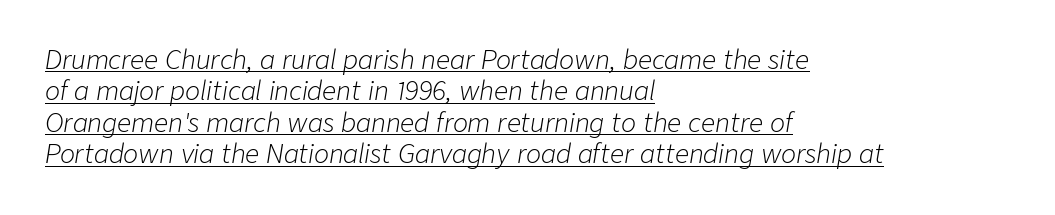
{"italic": "yes", "lean": "right", "slant_degrees": 9, "bold": "no", "underline": "yes", "align": "left", "line_spacing": "normal", "line_spacing_ratio": 1.26, "letter_spacing": "normal", "letter_spacing_em": 0.0, "glyph_px": 25}
